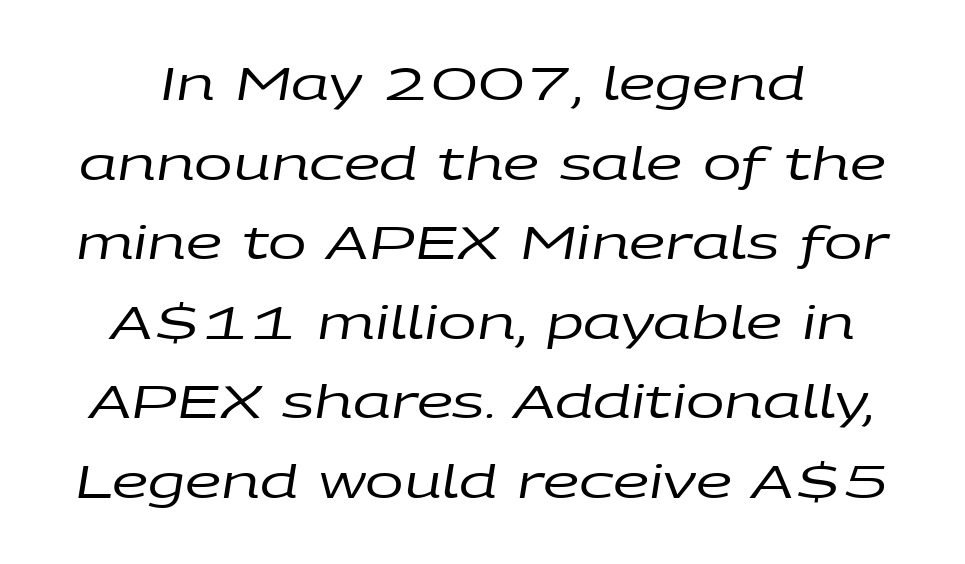
The image shows 46 px regular-weight, wide type, italic (leaning right); set line spacing 1.73x, normal letter spacing, not underlined; low stroke contrast and a large x-height.
